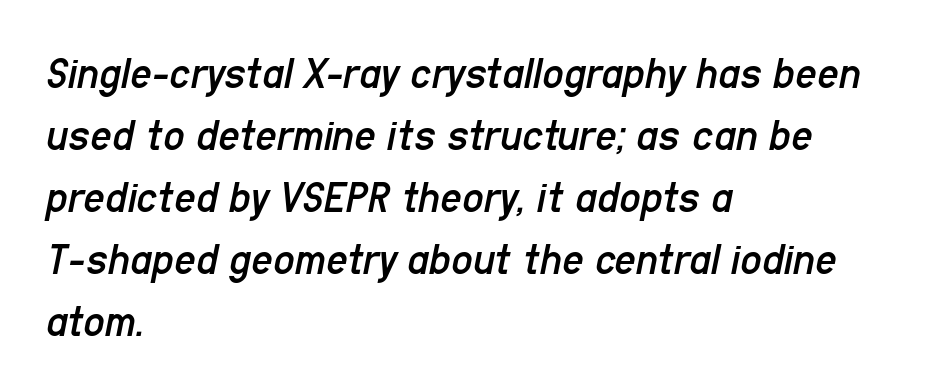
The image shows 47 px regular-weight, condensed type, italic (leaning right); set left-aligned, normal line spacing (1.32x), normal letter spacing, not underlined; low stroke contrast and a medium x-height.
